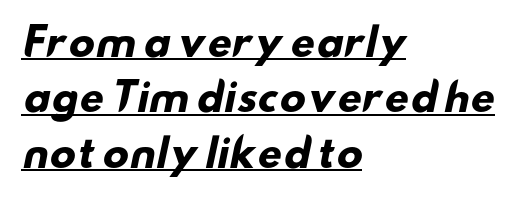
The image shows 38 px heavy, wide sans-serif type; set left-aligned, normal line spacing (1.46x), normal letter spacing, underlined; low stroke contrast and a small x-height.
